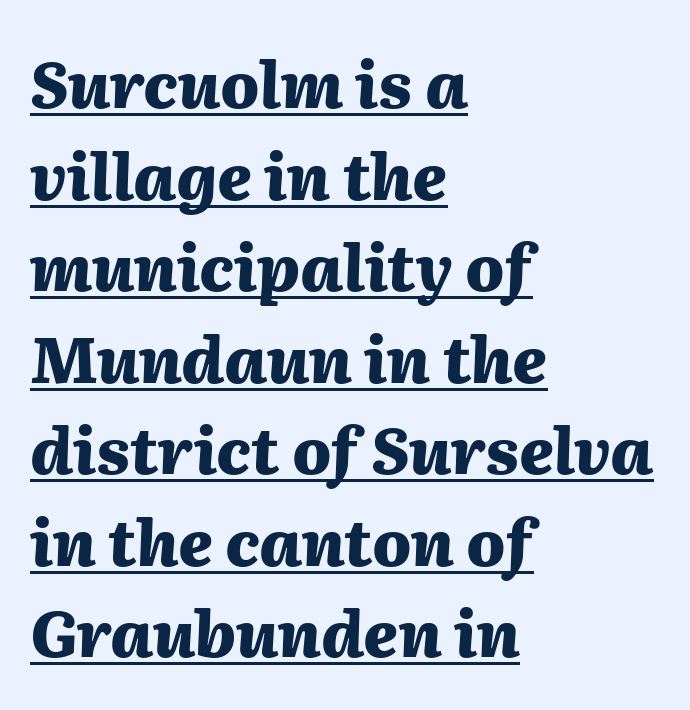
Students, observe: this is what conventionally led text looks like. This sample uses plain, unmodified letter spacing. The typesetting leans heavy: a genuine bold. You can tell it's italic because the verticals aren't actually vertical.
